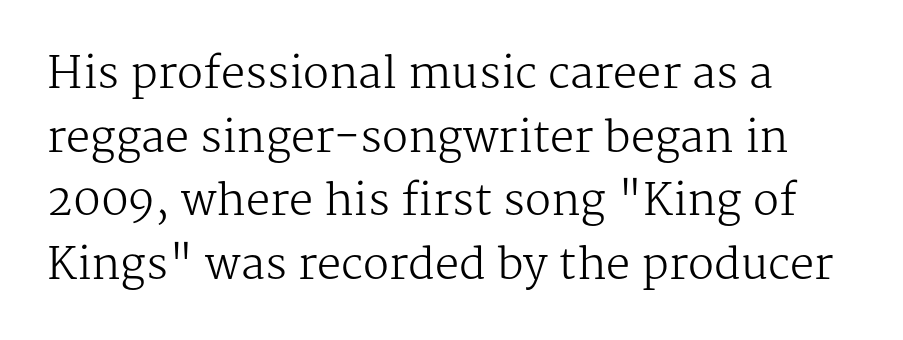
One-word summary of the alignment: left. Baseline-to-baseline distance is the conventional proportion of letter height. These lines were composed using upright roman letters. The foot of each line stays bare and open. The passage shown is not bold in any degree. Looks like regular typesetting: each glyph gets only the width it needs.
